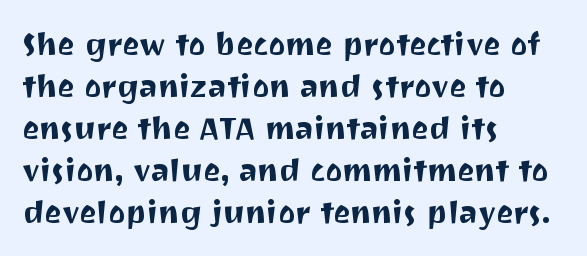
All the whitespace from short lines collects on the right. Anything drawn beneath the words? Only blank space. Students, observe: this is what conventionally led text looks like. There is no visible air inserted between adjacent glyphs. Think of a printed novel: that variable character pitch is what you see here.
